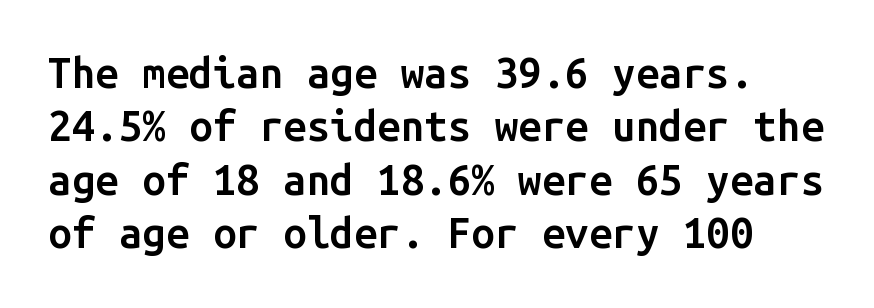
The image shows 42 px semibold sans-serif type, upright, monospaced; set normal line spacing (1.27x), normal letter spacing, not underlined; low stroke contrast and a medium x-height.
